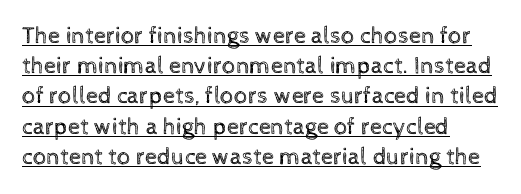
{"italic": "no", "bold": "no", "underline": "yes", "align": "left", "line_spacing": "normal", "line_spacing_ratio": 1.26, "letter_spacing": "normal", "letter_spacing_em": 0.0, "glyph_px": 24}
